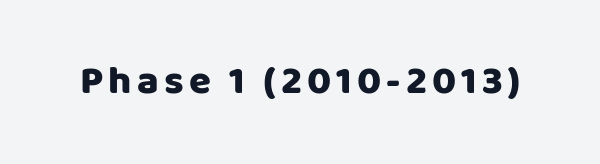
Each letter keeps its own natural width here, so spacing adapts to shape. Posture: upright roman. This rendering features lettering with no underline. You can tell from the bare stems that sans-serif type was used.
